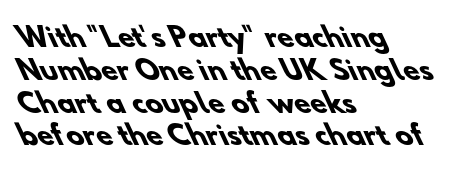
The image shows 26 px bold type; set left-aligned, normal line spacing (1.26x), normal letter spacing, not underlined.
